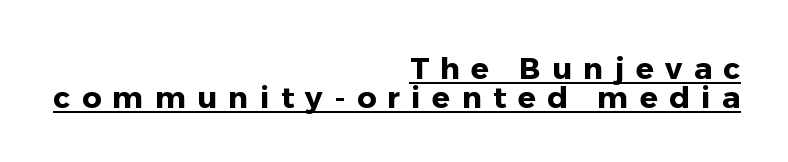
Q: Is the text bold? A: Yes.
Q: Is the text italic (slanted)? A: No, it is upright.
Q: Is the typeface a serif or a sans-serif typeface? A: Sans-serif.
Q: Is the text underlined? A: Yes.
Q: How is the paragraph aligned? A: Right-aligned.
Q: Is the spacing between letters normal or unusually wide? A: Unusually wide.
Q: Is the spacing between lines tight, normal or loose? A: Tight.
Q: Width (condensed, normal, or wide)? A: Normal.
Q: Stroke contrast? A: Low.
Q: x-height? A: Medium.
Q: Monospaced? A: No.
